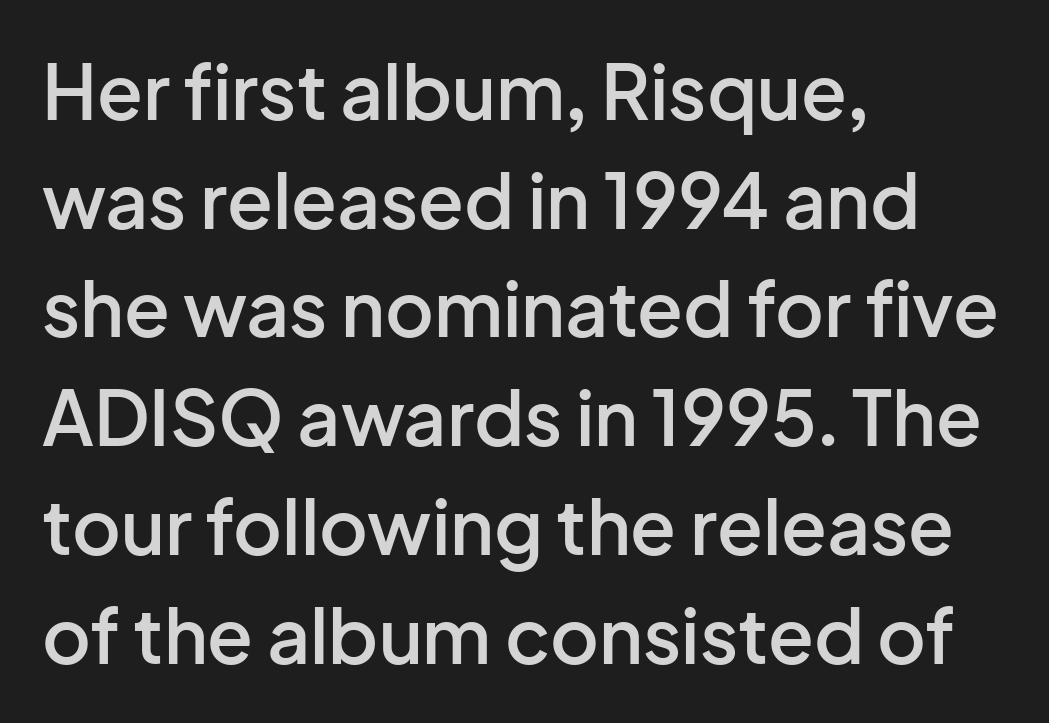
Q: Is the text bold? A: Semi-bold.
Q: Is the text italic (slanted)? A: No, it is upright.
Q: Is the typeface a serif or a sans-serif typeface? A: Sans-serif.
Q: Is the text underlined? A: No.
Q: How is the paragraph aligned? A: Left-aligned.
Q: Is the spacing between letters normal or unusually wide? A: Normal.
Q: Is the spacing between lines tight, normal or loose? A: Normal.
Q: Width (condensed, normal, or wide)? A: Normal.
Q: Stroke contrast? A: Low.
Q: x-height? A: Medium.
Q: Monospaced? A: No.
